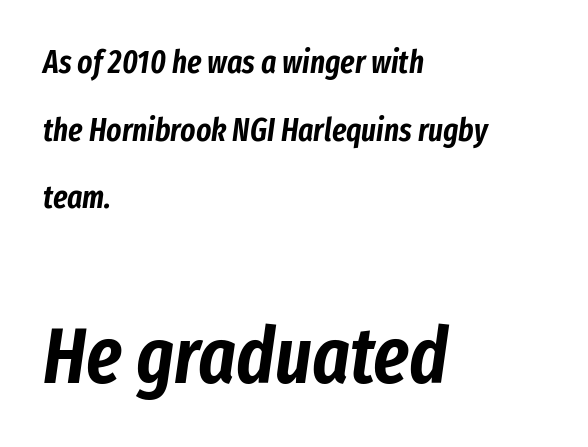
Q: Is the text italic (slanted)? A: Yes, it leans right by about 8 degrees.
Q: Is the text underlined? A: No.
Q: How is the paragraph aligned? A: Left-aligned.
Q: Is the spacing between letters normal or unusually wide? A: Normal.
Q: Is the spacing between lines tight, normal or loose? A: Loose.
Q: Which block of text is set in a larger size, the first (top) or the second (bottom)? A: The second (bottom) one.
Q: Width (condensed, normal, or wide)? A: Condensed.
Q: Stroke contrast? A: Low.
Q: x-height? A: Medium.
Q: Monospaced? A: No.
